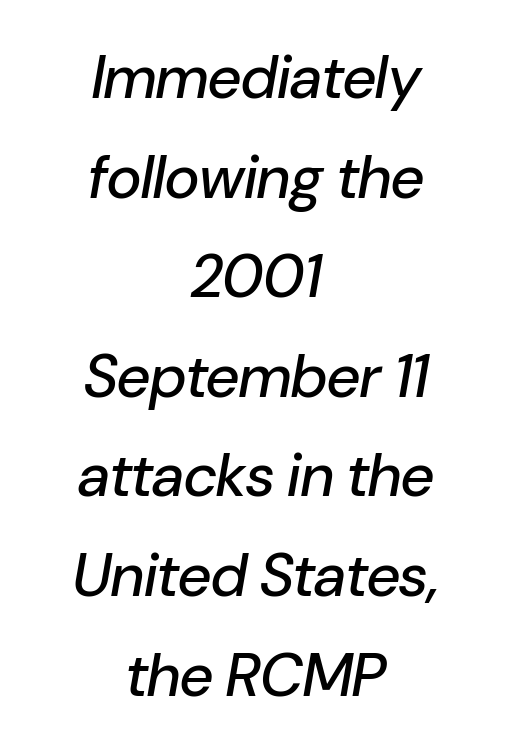
The image shows 60 px text type, italic (leaning right); set centered, normal line spacing (1.66x), normal letter spacing, not underlined; low stroke contrast and a medium x-height.
